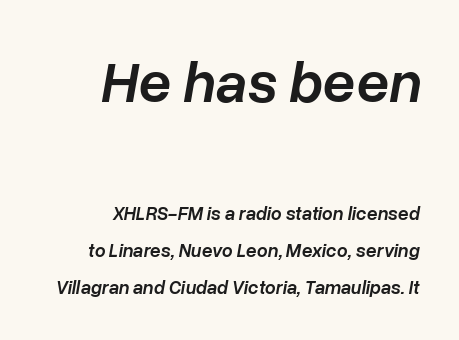
The image shows 58 px semibold type, italic (leaning right); set right-aligned, loose line spacing (1.94x), normal letter spacing, not underlined; the first (top) block is 3.05x larger; low stroke contrast and a medium x-height.
